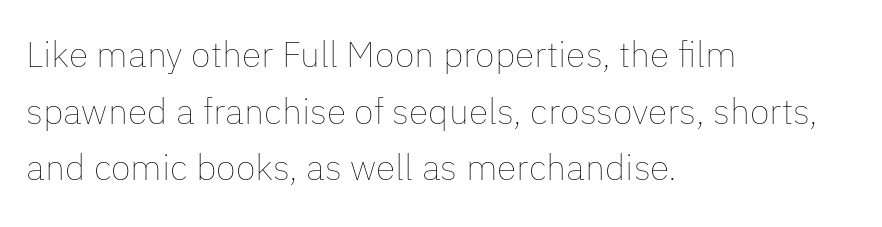
Q: Is the text bold? A: No.
Q: Is the text italic (slanted)? A: No, it is upright.
Q: Is the text underlined? A: No.
Q: How is the paragraph aligned? A: Left-aligned.
Q: Is the spacing between letters normal or unusually wide? A: Normal.
Q: Is the spacing between lines tight, normal or loose? A: Normal.
Q: Width (condensed, normal, or wide)? A: Normal.
Q: Stroke contrast? A: Low.
Q: x-height? A: Medium.
Q: Monospaced? A: No.
